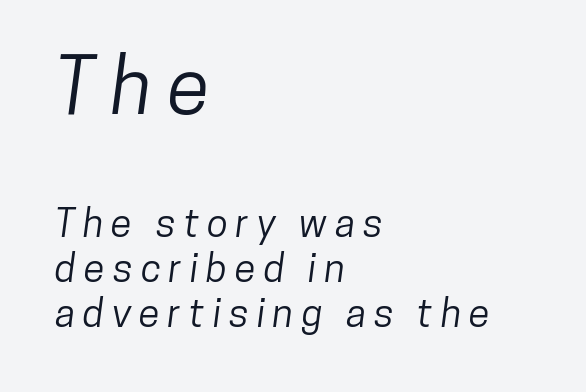
The letters are spread apart with noticeably loose tracking. These lines stack with their left ends in a neat column. The specimen omits any rule beneath the text block's lines. A student would notice the top passage is typeset larger than what follows. Varying glyph widths throughout — classic text-font behaviour. Regarding leading, the lines here are crowded together.
